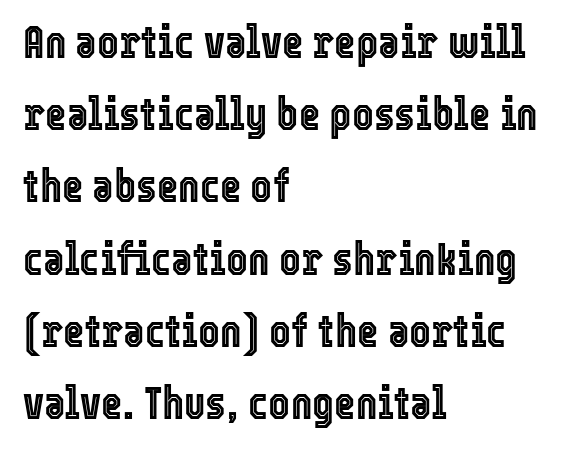
Line beginnings align vertically; line endings do not. These lines are rendered in a variable-pitch font. Students, note that the glyphs here touch the page at normal intervals. Only glyphs here, with clear space below each row. The block of text has a typical density, with ordinary space between rows.
